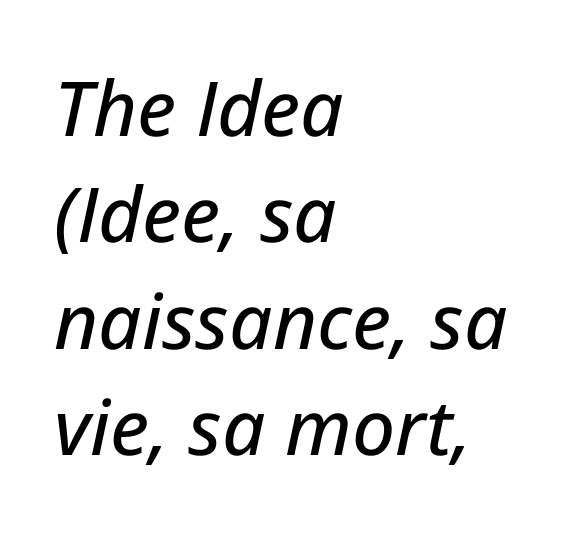
Q: Is the text italic (slanted)? A: Yes, it leans right by about 12 degrees.
Q: Is the text underlined? A: No.
Q: How is the paragraph aligned? A: Left-aligned.
Q: Is the spacing between letters normal or unusually wide? A: Normal.
Q: Is the spacing between lines tight, normal or loose? A: Normal.
Q: Width (condensed, normal, or wide)? A: Normal.
Q: Stroke contrast? A: Low.
Q: x-height? A: Medium.
Q: Monospaced? A: No.
